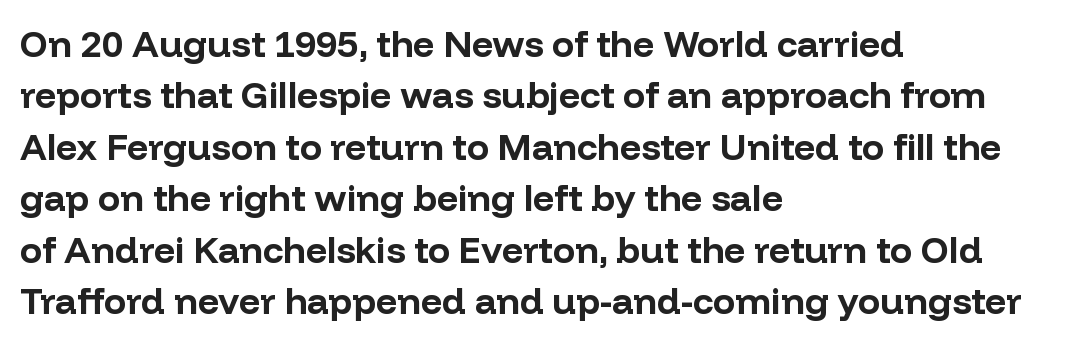
The image shows 37 px bold sans-serif type, upright; set left-aligned, normal line spacing (1.39x), normal letter spacing, not underlined; low stroke contrast and a medium x-height.
